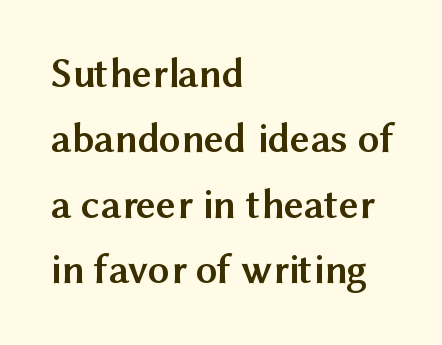
Visually the block forms a straight wall on the left and a jagged coastline on the right. Descenders are the only things crossing below the line. A typesetter would call this proportional, since set widths differ per character. Each new line begins a customary step beneath the previous one. Chunky letters — that's bold for sure.
